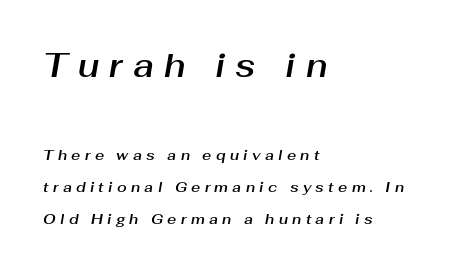
Caption: upper text group enlarged, lower text group reduced. These lines were composed using italics. The rendering anchors every line to the left-hand side. Compared with typical body copy, the letter spacing here is much looser. Does the leading feel generous? Absolutely, it's lavish.
